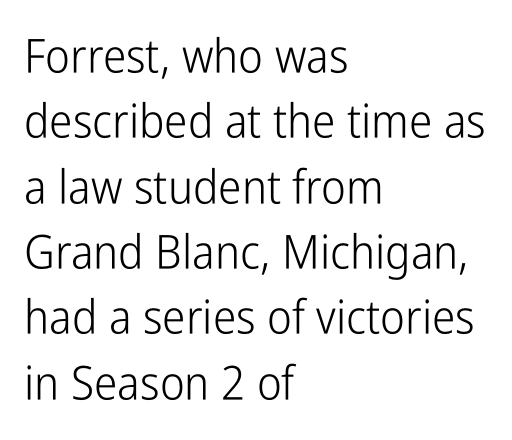
{"serif": "no", "italic": "no", "bold": "no", "weight": "light", "width": "condensed", "stroke_contrast": "low", "x_height": "medium", "monospaced": "no", "underline": "no", "align": "left", "line_spacing": "normal", "line_spacing_ratio": 1.39, "letter_spacing": "normal", "letter_spacing_em": 0.0, "glyph_px": 47}
